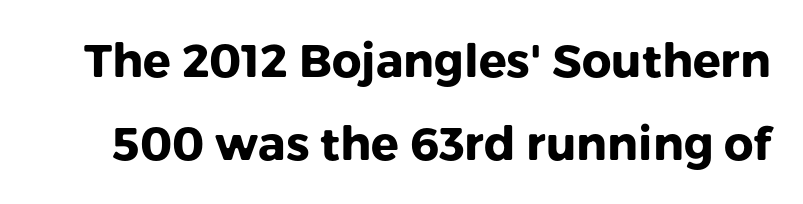
These lines are rendered in a variable-pitch font. These words are printed bold, with thick strokes throughout. Letterform terminals end flat and unadorned throughout the passage. Bare-footed words on every line.
